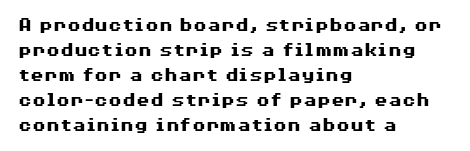
{"italic": "no", "bold": "yes", "underline": "no", "align": "left", "line_spacing": "normal", "line_spacing_ratio": 1.25, "letter_spacing": "normal", "letter_spacing_em": 0.0, "glyph_px": 20}
